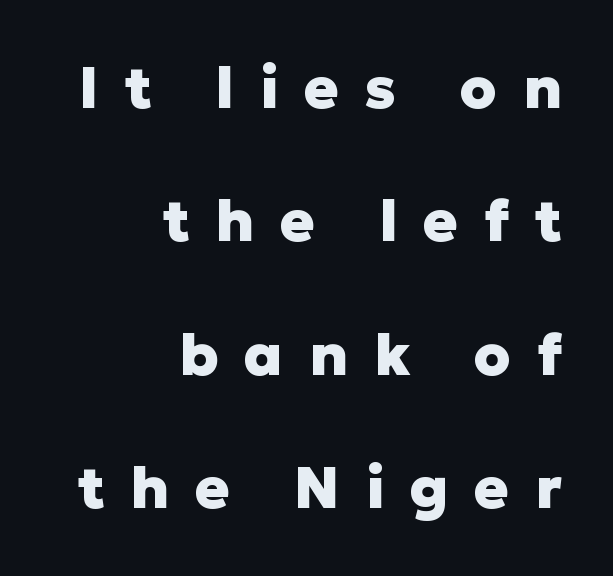
{"serif": "no", "italic": "no", "bold": "yes", "weight": "heavy", "width": "normal", "stroke_contrast": "low", "x_height": "medium", "monospaced": "no", "underline": "no", "align": "right", "line_spacing": "loose", "line_spacing_ratio": 2.3, "letter_spacing": "wide", "letter_spacing_em": 0.44, "glyph_px": 58}
